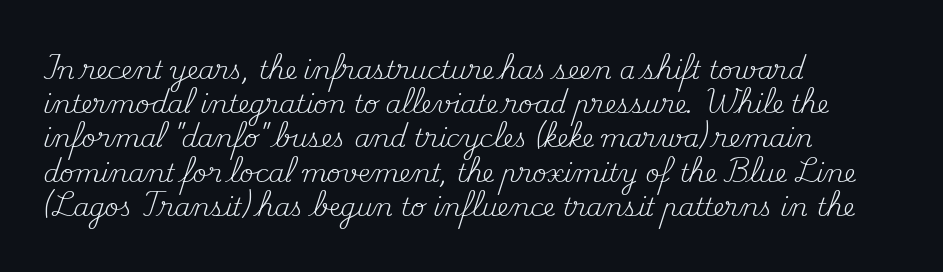
{"bold": "no", "underline": "no", "align": "left", "line_spacing": "normal", "line_spacing_ratio": 1.37, "letter_spacing": "normal", "letter_spacing_em": 0.0, "glyph_px": 25}
